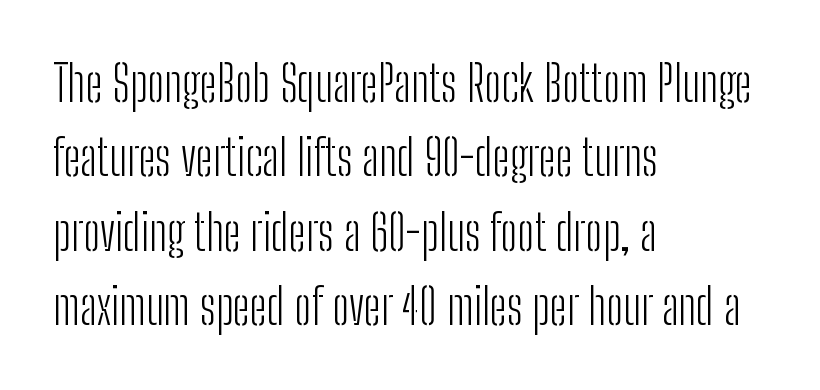
{"serif": "no", "italic": "no", "bold": "no", "weight": "light", "width": "condensed", "stroke_contrast": "low", "x_height": "medium", "monospaced": "no", "underline": "no", "align": "left", "line_spacing": "normal", "line_spacing_ratio": 1.52, "letter_spacing": "normal", "letter_spacing_em": 0.0, "glyph_px": 49}
